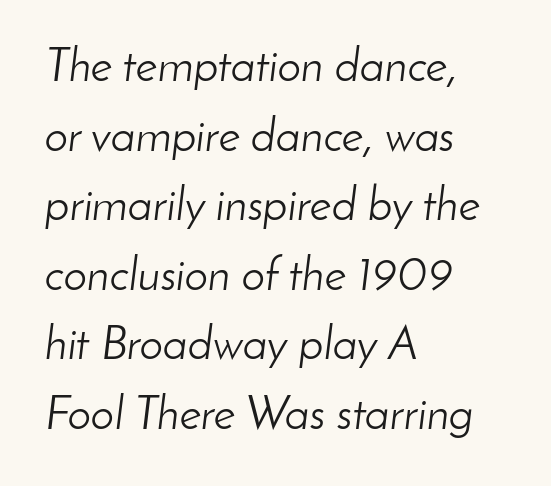
Q: Is the text bold? A: No.
Q: Is the text italic (slanted)? A: Yes, it leans right by about 8 degrees.
Q: Is the text underlined? A: No.
Q: How is the paragraph aligned? A: Left-aligned.
Q: Is the spacing between letters normal or unusually wide? A: Normal.
Q: Is the spacing between lines tight, normal or loose? A: Normal.
Q: Width (condensed, normal, or wide)? A: Normal.
Q: Stroke contrast? A: Low.
Q: x-height? A: Small.
Q: Monospaced? A: No.
